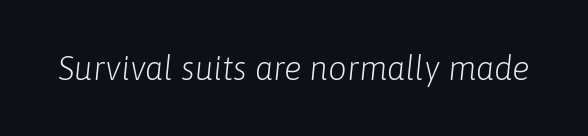
{"italic": "yes", "lean": "right", "slant_degrees": 6, "bold": "no", "weight": "light", "width": "normal", "stroke_contrast": "low", "x_height": "medium", "monospaced": "no", "underline": "no", "letter_spacing": "normal", "letter_spacing_em": 0.0, "glyph_px": 33}
